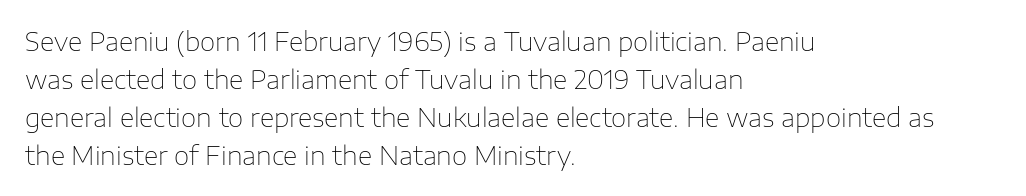
{"italic": "no", "bold": "no", "underline": "no", "align": "left", "line_spacing": "normal", "line_spacing_ratio": 1.52, "letter_spacing": "normal", "letter_spacing_em": 0.0, "glyph_px": 25}
